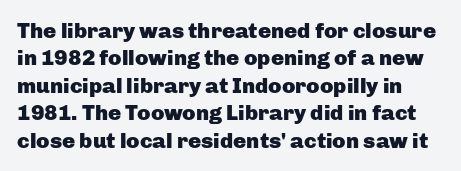
The image shows 22 px bold type, upright; set normal line spacing (1.25x), normal letter spacing, not underlined.
